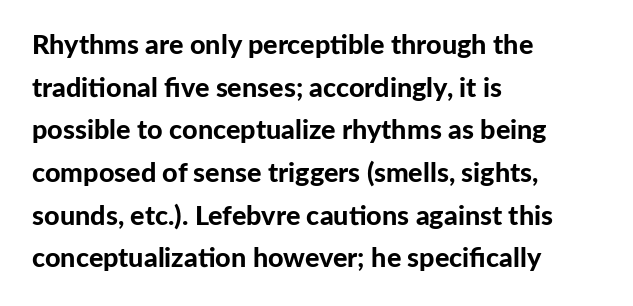
{"italic": "no", "bold": "yes", "underline": "no", "align": "left", "line_spacing": "normal", "line_spacing_ratio": 1.58, "letter_spacing": "normal", "letter_spacing_em": 0.0, "glyph_px": 27}
